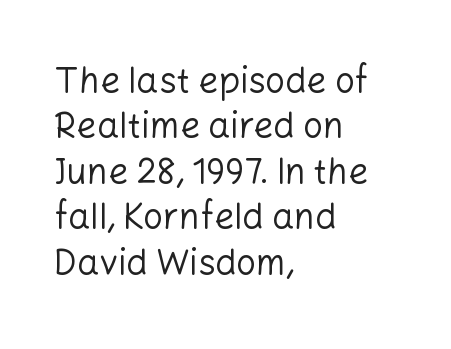
Vertical strokes here are truly vertical. A typesetter would label this face a sans. Character widths vary here, with narrow letters taking less room than wide ones. You could call the tracking neutral — neither tight nor loose. Weight: not bold — regular or lighter. Only glyphs here, with clear space below each row.
